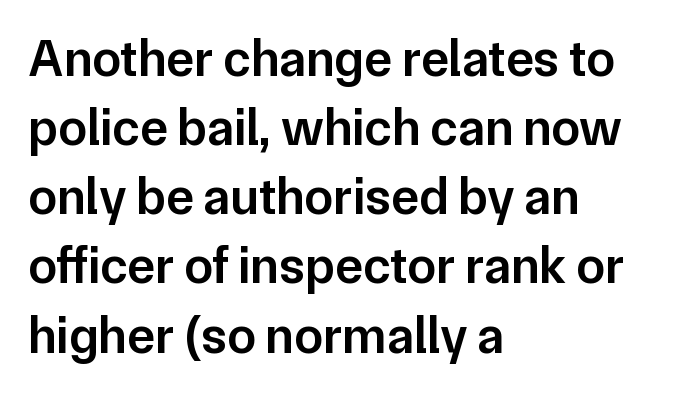
Q: Is the text bold? A: Semi-bold.
Q: Is the text italic (slanted)? A: No, it is upright.
Q: Is the typeface a serif or a sans-serif typeface? A: Sans-serif.
Q: Is the text underlined? A: No.
Q: How is the paragraph aligned? A: Left-aligned.
Q: Is the spacing between letters normal or unusually wide? A: Normal.
Q: Is the spacing between lines tight, normal or loose? A: Normal.
Q: Width (condensed, normal, or wide)? A: Normal.
Q: Stroke contrast? A: Low.
Q: x-height? A: Medium.
Q: Monospaced? A: No.
